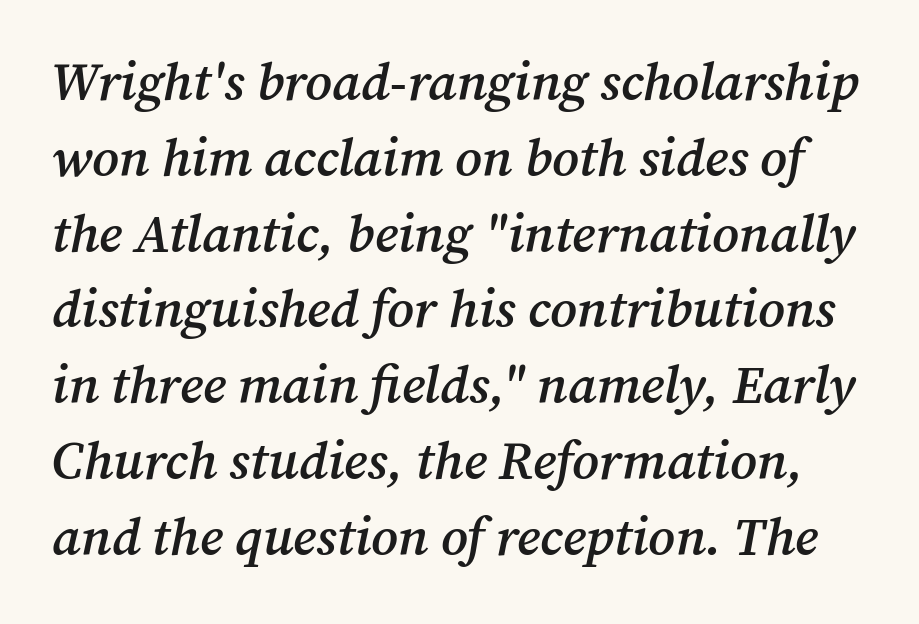
The image shows 53 px semibold serif type, italic (leaning right); set normal line spacing (1.43x), normal letter spacing, not underlined; medium stroke contrast and a medium x-height.
